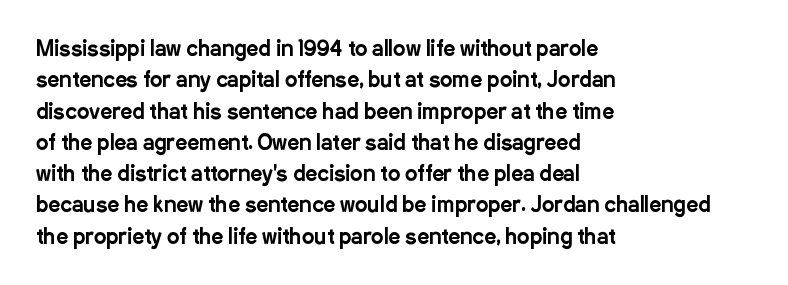
Q: Is the text italic (slanted)? A: No, it is upright.
Q: Is the text underlined? A: No.
Q: How is the paragraph aligned? A: Left-aligned.
Q: Is the spacing between letters normal or unusually wide? A: Normal.
Q: Is the spacing between lines tight, normal or loose? A: Normal.
